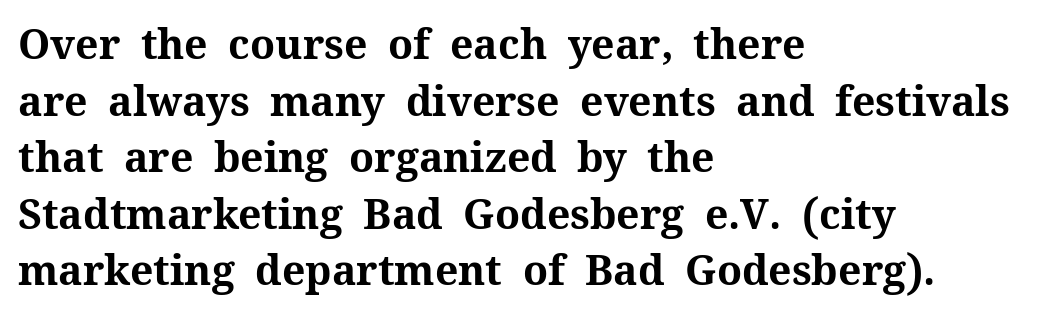
Pretty heavy lettering here — definitely bold. Vertically, the passage feels balanced, rows spaced as you'd expect. Plain, unruled lines of type. Characters remain perfectly vertical along every line. Small tapered or slab feet sit at the stroke ends, so this counts as serif. Does extra space separate the letters? No, they use regular spacing.
